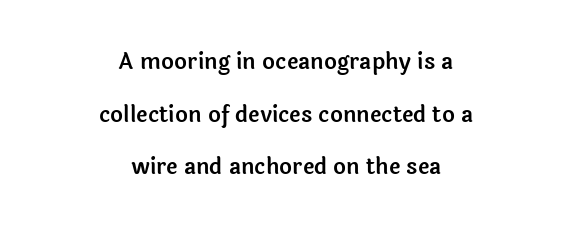
The image shows 22 px text type, upright; set centered, loose line spacing (2.39x), normal letter spacing, not underlined.
